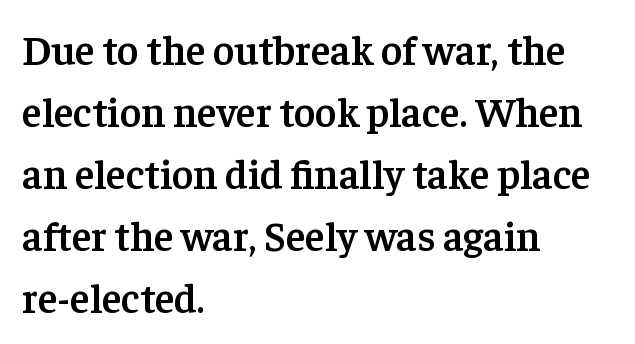
Q: Is the text bold? A: Semi-bold.
Q: Is the text italic (slanted)? A: No, it is upright.
Q: Is the typeface a serif or a sans-serif typeface? A: Serif.
Q: Is the text underlined? A: No.
Q: How is the paragraph aligned? A: Left-aligned.
Q: Is the spacing between letters normal or unusually wide? A: Normal.
Q: Is the spacing between lines tight, normal or loose? A: Normal.
Q: Width (condensed, normal, or wide)? A: Normal.
Q: Stroke contrast? A: Low.
Q: x-height? A: Medium.
Q: Monospaced? A: No.
